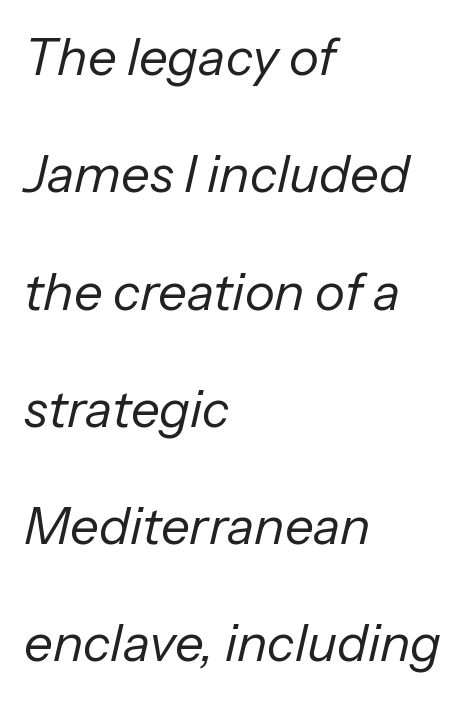
The image shows 51 px regular-weight type, italic (leaning right); set left-aligned, loose line spacing (2.3x), normal letter spacing, not underlined; low stroke contrast and a medium x-height.
